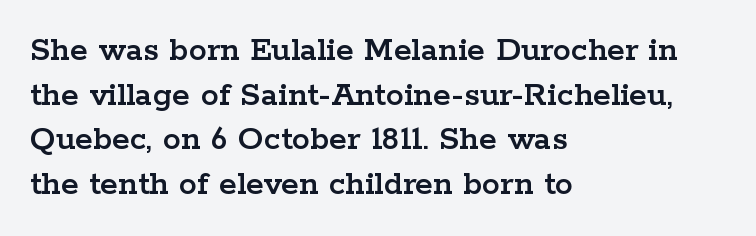
The lines are quadded left. Do the characters align in a grid? No, the font is proportional. Lines of text with bare space underneath. Typographically, this falls in the serif category. Does extra space separate the letters? No, they use regular spacing. Every character sits straight up, as roman type does.
